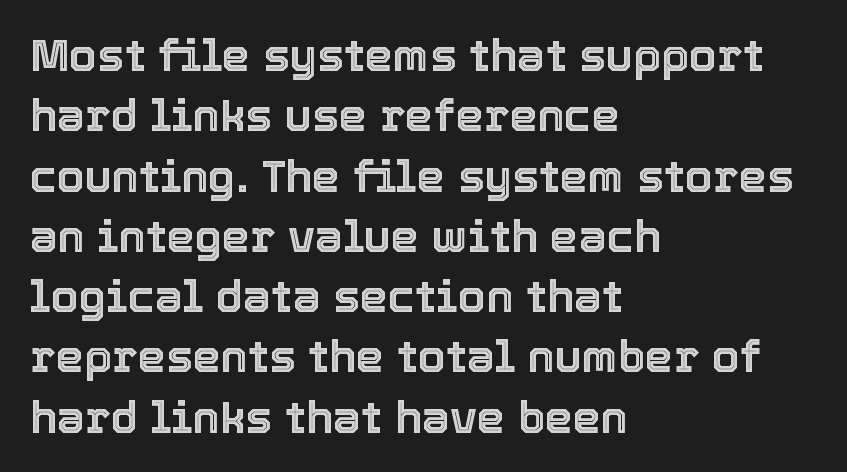
The image shows 45 px text type, upright; set left-aligned, normal line spacing (1.34x), normal letter spacing, not underlined; a medium x-height.
